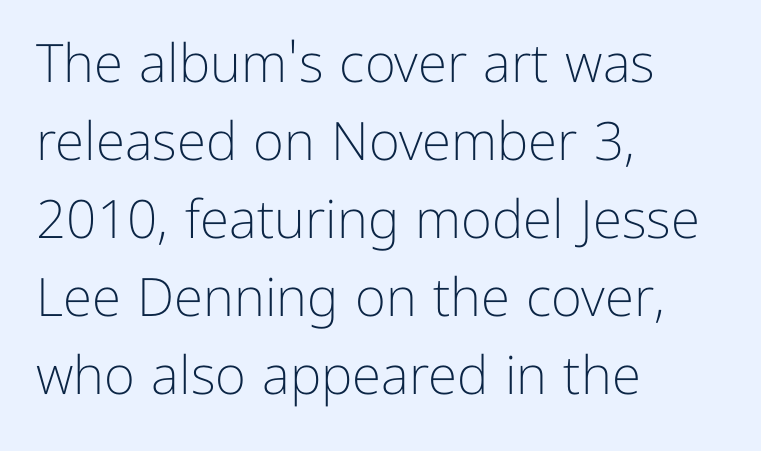
The image shows 53 px light sans-serif type, upright; set left-aligned, normal line spacing (1.47x), normal letter spacing, not underlined; low stroke contrast and a medium x-height.
